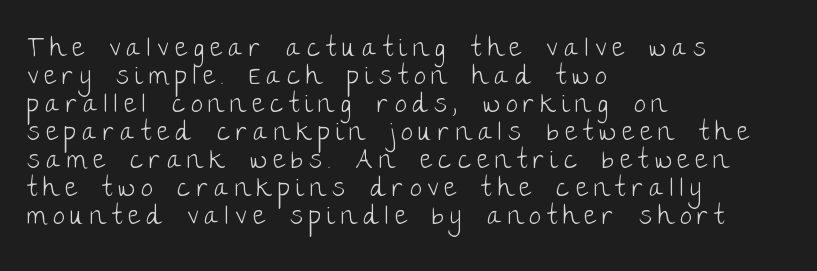
The text block is weighted toward the left margin, trailing off unevenly rightward. Is the letter spacing exaggerated? Yes — the characters are pushed far apart. Italic? Not at all — the glyphs are vertical. The string is rendered with underlining switched off.
